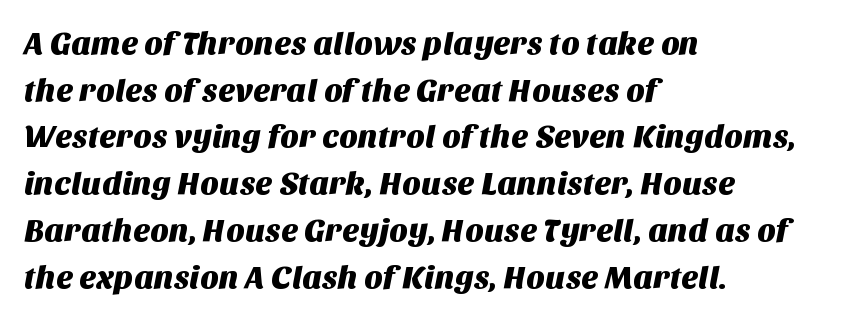
Every row of glyphs begins at an identical x-position on the left. Short note: letters normally spaced. Vertical spacing — default. The face used here is proportionally spaced, like ordinary book or web type. This is sans-serif lettering, the kind often seen on screens and signage.
